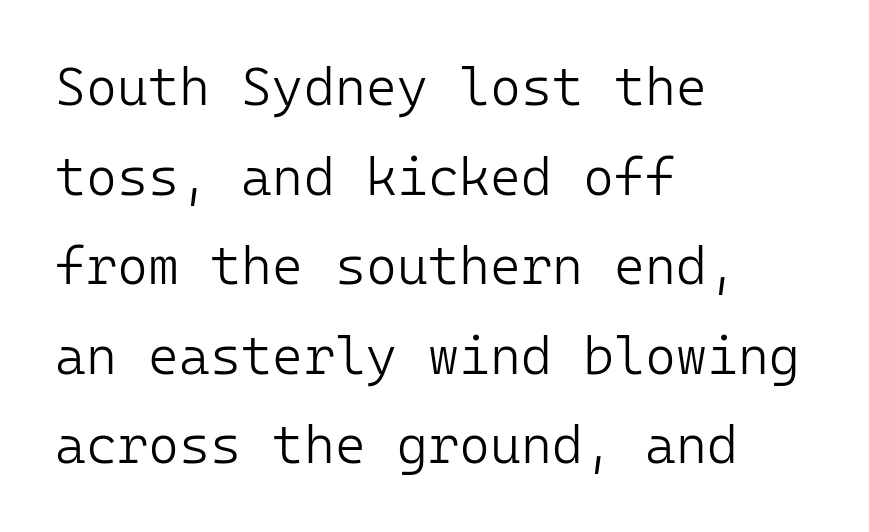
Q: Is the text bold? A: No.
Q: Is the text italic (slanted)? A: No, it is upright.
Q: Is the typeface a serif or a sans-serif typeface? A: Sans-serif.
Q: Is the text underlined? A: No.
Q: How is the paragraph aligned? A: Left-aligned.
Q: Is the spacing between letters normal or unusually wide? A: Normal.
Q: Is the spacing between lines tight, normal or loose? A: Normal.
Q: Width (condensed, normal, or wide)? A: Normal.
Q: Stroke contrast? A: Low.
Q: x-height? A: Medium.
Q: Monospaced? A: Yes.
